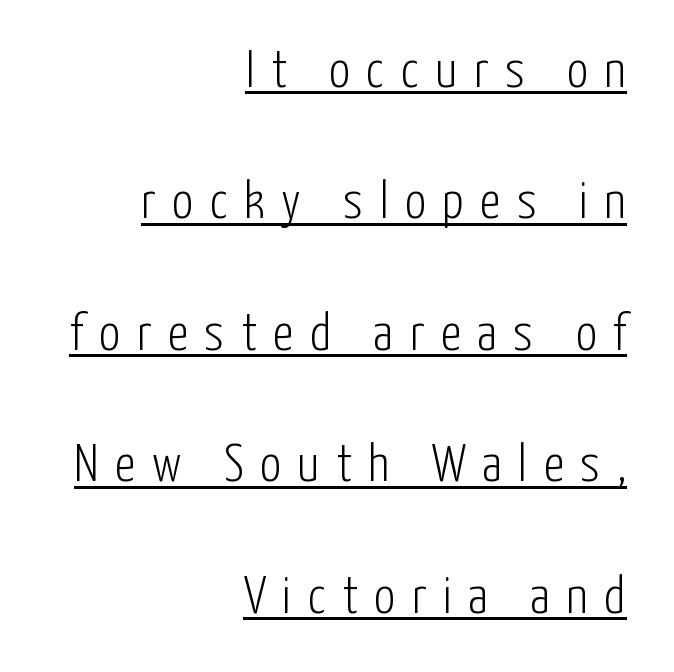
Q: Is the text bold? A: No.
Q: Is the text italic (slanted)? A: No, it is upright.
Q: Is the typeface a serif or a sans-serif typeface? A: Sans-serif.
Q: Is the text underlined? A: Yes.
Q: How is the paragraph aligned? A: Right-aligned.
Q: Is the spacing between letters normal or unusually wide? A: Unusually wide.
Q: Is the spacing between lines tight, normal or loose? A: Loose.
Q: Width (condensed, normal, or wide)? A: Condensed.
Q: Stroke contrast? A: Low.
Q: x-height? A: Medium.
Q: Monospaced? A: No.
